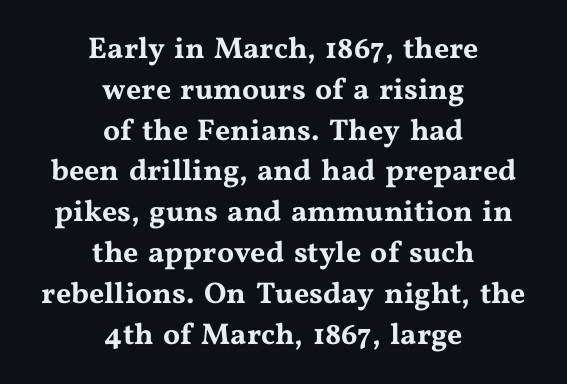
The image shows 30 px wide serif type, upright; set centered, normal line spacing (1.36x), normal letter spacing, not underlined; medium stroke contrast and a medium x-height.
